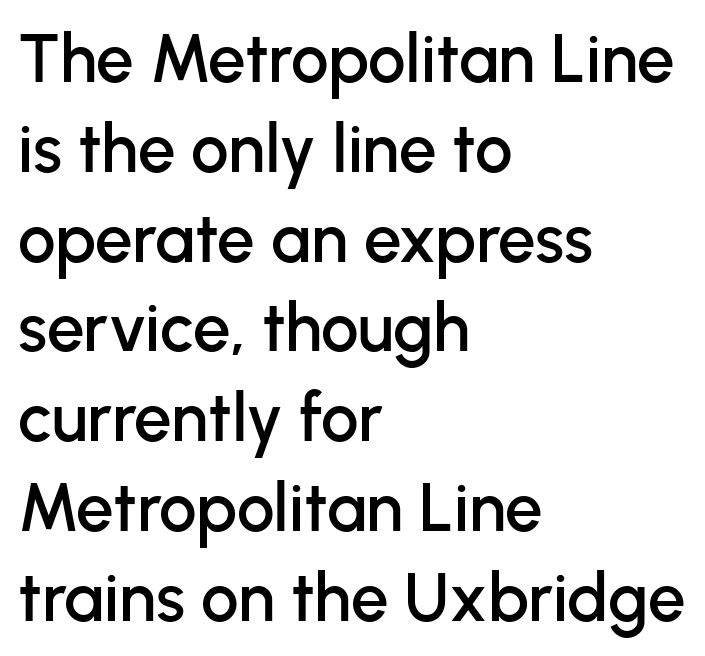
The image shows 67 px sans-serif type, upright; set left-aligned, normal line spacing (1.34x), normal letter spacing, not underlined; low stroke contrast and a medium x-height.
